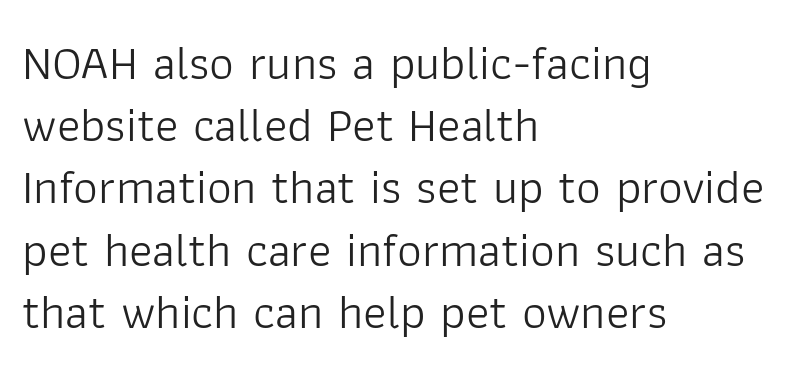
The image shows 49 px light sans-serif type, upright; set left-aligned, normal line spacing (1.27x), normal letter spacing, not underlined; low stroke contrast and a medium x-height.
